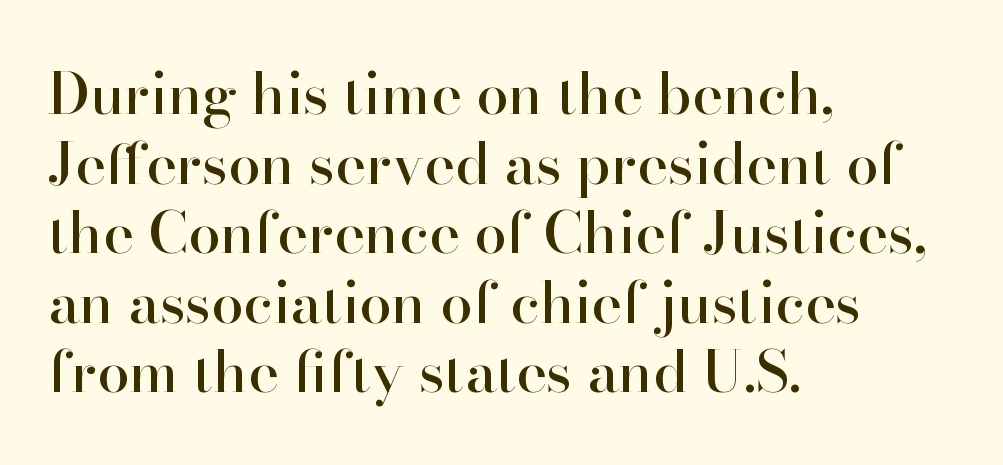
{"serif": "yes", "italic": "no", "width": "normal", "stroke_contrast": "high", "x_height": "small", "monospaced": "no", "underline": "no", "align": "left", "line_spacing_ratio": 1.2, "letter_spacing": "normal", "letter_spacing_em": 0.0, "glyph_px": 58}
